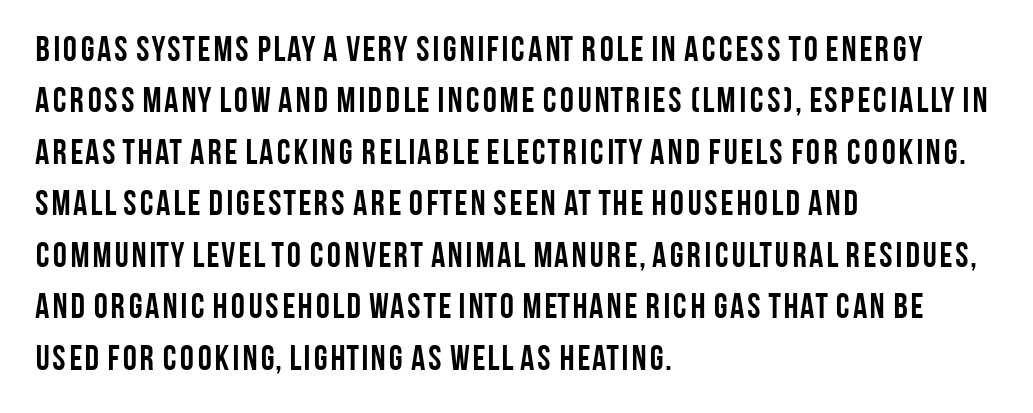
Q: Is the text bold? A: Yes.
Q: Is the text italic (slanted)? A: No, it is upright.
Q: Is the typeface a serif or a sans-serif typeface? A: Sans-serif.
Q: Is the text underlined? A: No.
Q: How is the paragraph aligned? A: Left-aligned.
Q: Is the spacing between letters normal or unusually wide? A: Normal.
Q: Is the spacing between lines tight, normal or loose? A: Normal.
Q: Width (condensed, normal, or wide)? A: Condensed.
Q: Stroke contrast? A: Low.
Q: x-height? A: Large.
Q: Monospaced? A: No.
